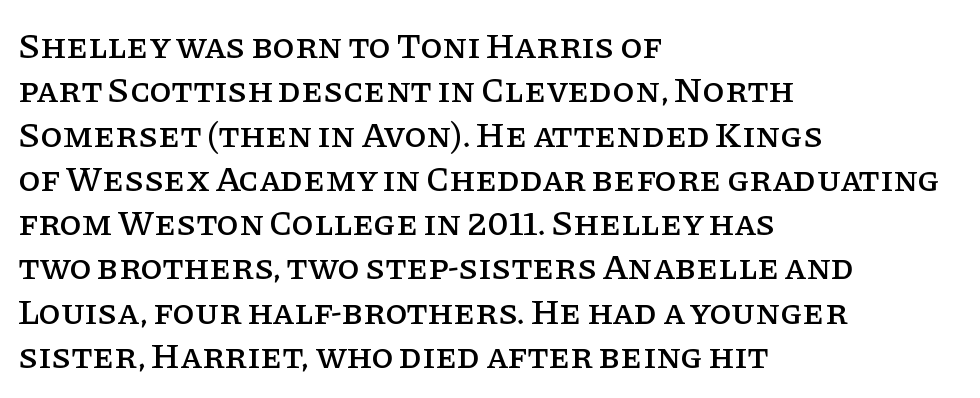
{"serif": "yes", "italic": "no", "width": "normal", "stroke_contrast": "low", "x_height": "large", "monospaced": "no", "underline": "no", "align": "left", "line_spacing_ratio": 1.23, "letter_spacing": "normal", "letter_spacing_em": 0.0, "glyph_px": 36}
